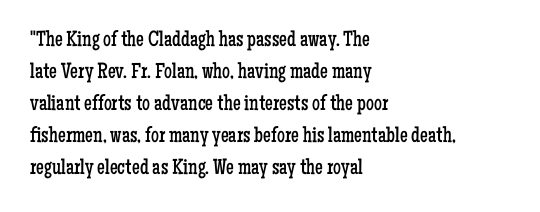
The image shows 22 px text type, upright; set left-aligned, normal line spacing (1.46x), normal letter spacing, not underlined.
